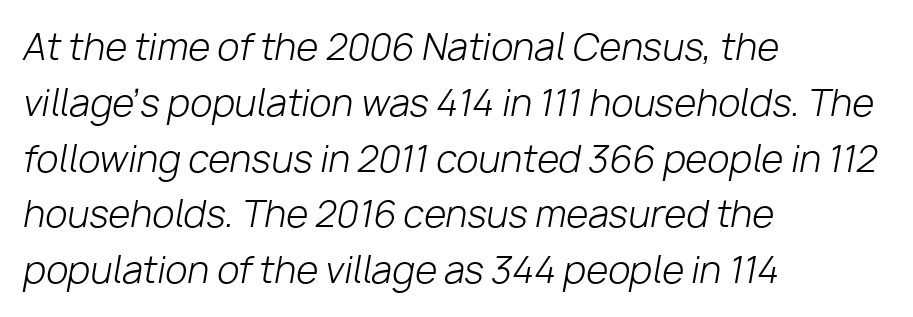
Q: Is the text bold? A: No.
Q: Is the text italic (slanted)? A: Yes, it leans right by about 10 degrees.
Q: Is the text underlined? A: No.
Q: How is the paragraph aligned? A: Left-aligned.
Q: Is the spacing between letters normal or unusually wide? A: Normal.
Q: Is the spacing between lines tight, normal or loose? A: Normal.
Q: Width (condensed, normal, or wide)? A: Normal.
Q: Stroke contrast? A: Low.
Q: x-height? A: Medium.
Q: Monospaced? A: No.
